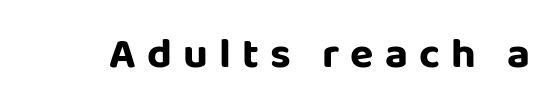
The image shows 43 px bold sans-serif type, upright; set unusually wide letter spacing (+0.26 em), not underlined; low stroke contrast and a large x-height.
